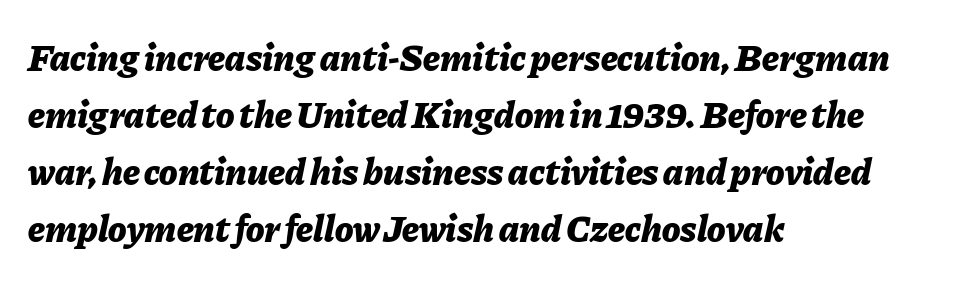
The image shows 38 px bold type, italic (leaning right); set left-aligned, normal line spacing (1.5x), normal letter spacing, not underlined; low stroke contrast and a medium x-height.
